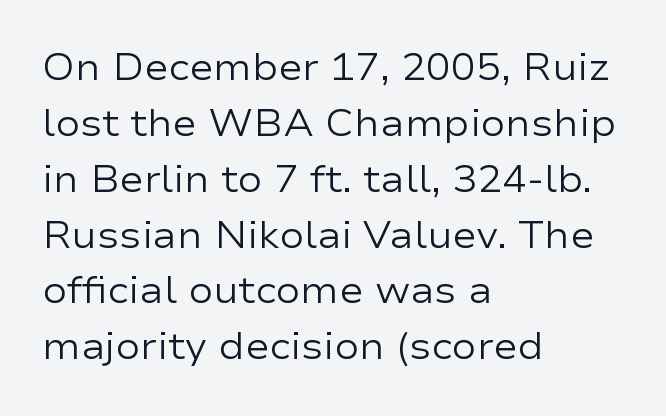
Q: Is the text bold? A: No.
Q: Is the text italic (slanted)? A: No, it is upright.
Q: Is the typeface a serif or a sans-serif typeface? A: Sans-serif.
Q: Is the text underlined? A: No.
Q: How is the paragraph aligned? A: Left-aligned.
Q: Is the spacing between letters normal or unusually wide? A: Normal.
Q: Is the spacing between lines tight, normal or loose? A: Normal.
Q: Width (condensed, normal, or wide)? A: Wide.
Q: Stroke contrast? A: Low.
Q: x-height? A: Medium.
Q: Monospaced? A: No.
